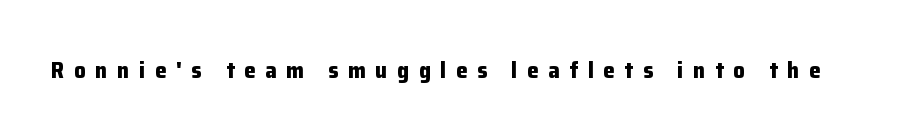
Honestly, there is no underline to notice here at all. This rendering widens character spacing well past its baseline value. Heavy-handed strokes throughout: this text is bold. Style check: upright.
